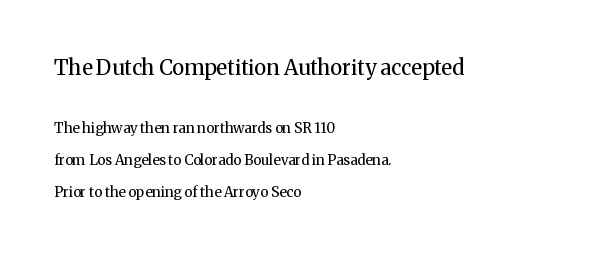
Does extra space separate the letters? No, they use regular spacing. Ordinary non-slanted type is in use. Where is the straight margin? On the left. This rendering features lettering with no underline.
